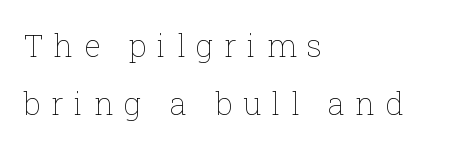
A bare baseline throughout the passage. Stem width sits at or under what a default text font uses. The letters advance in unequal steps, a hallmark of proportional type. Each line starts at the same left margin while the right side varies. This rendering widens character spacing well past its baseline value.
